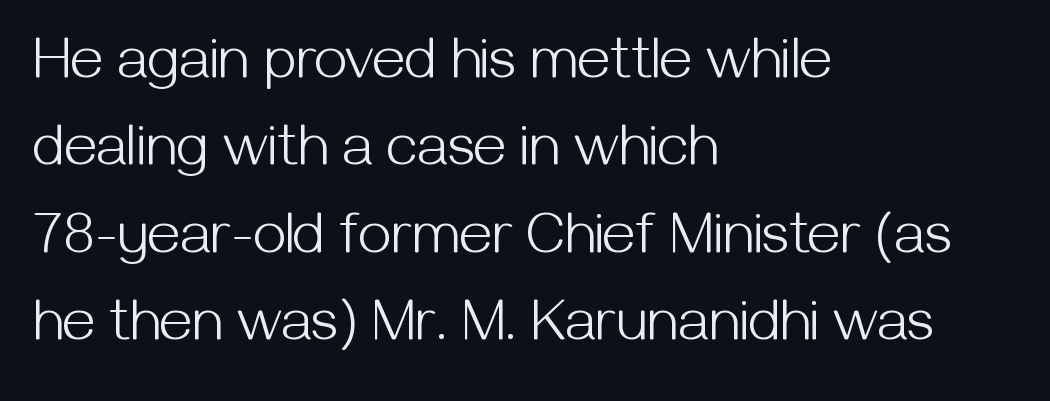
Q: Is the text bold? A: No.
Q: Is the text italic (slanted)? A: No, it is upright.
Q: Is the typeface a serif or a sans-serif typeface? A: Sans-serif.
Q: Is the text underlined? A: No.
Q: How is the paragraph aligned? A: Left-aligned.
Q: Is the spacing between letters normal or unusually wide? A: Normal.
Q: Is the spacing between lines tight, normal or loose? A: Normal.
Q: Width (condensed, normal, or wide)? A: Normal.
Q: Stroke contrast? A: Medium.
Q: x-height? A: Medium.
Q: Monospaced? A: No.
